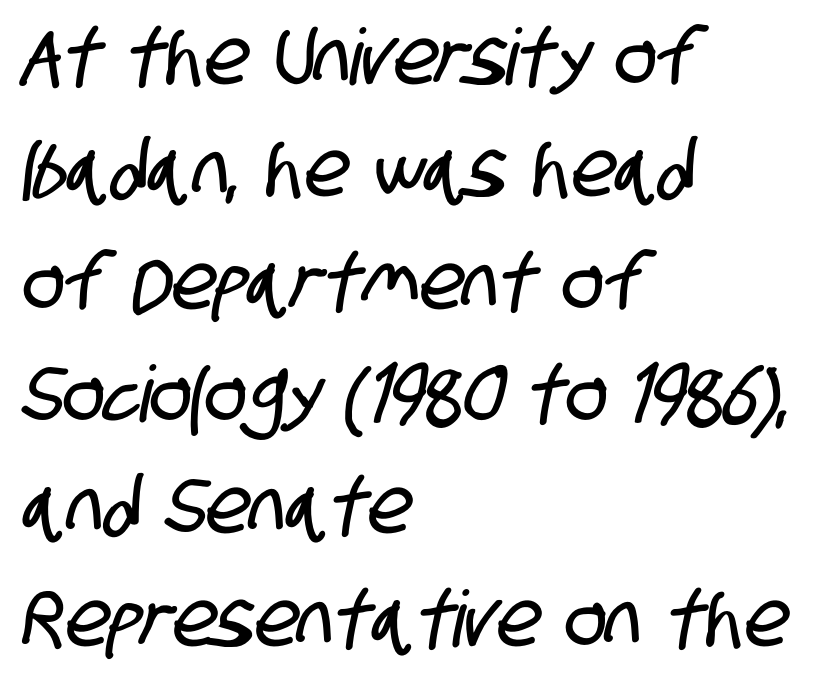
Which margin do the lines hug? The left one — the right edge is uneven. The space between consecutive lines is moderate. This sample has the flowing, uneven cadence of proportional lettering. Does the type have serifs? No, each stem ends abruptly. Unmarked baselines from the first word to the last.
